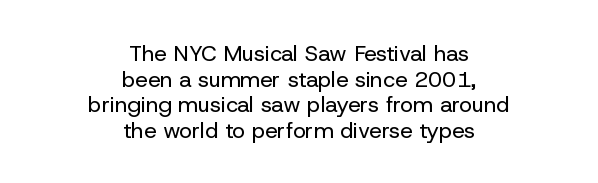
These lines were composed using upright roman letters. What stands out about the letter spacing? Nothing — it is the standard amount. Vertical stems look standard width or narrower in stroke. Descenders are the only things crossing below the line. Casual observation: everything's sitting right in the middle.
